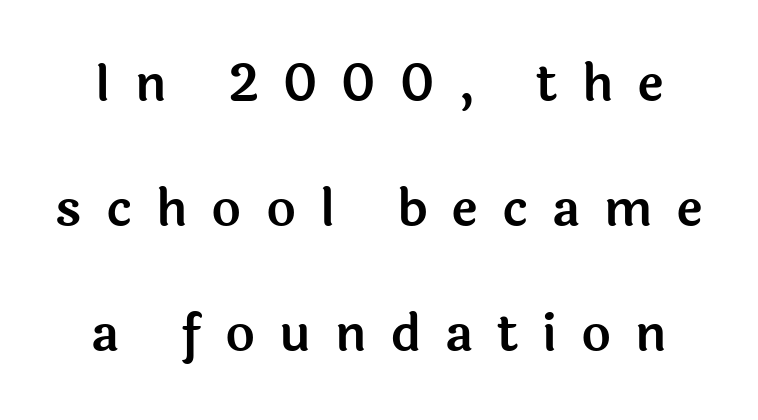
Display-style spreading of the glyphs; the letterfit is very open. The face used here is proportionally spaced, like ordinary book or web type. Each letter's strokes conclude bluntly, with no projecting serifs. A clean baseline with only descenders dipping below it. The block of text is sparse from top to bottom, with ample space between rows.
